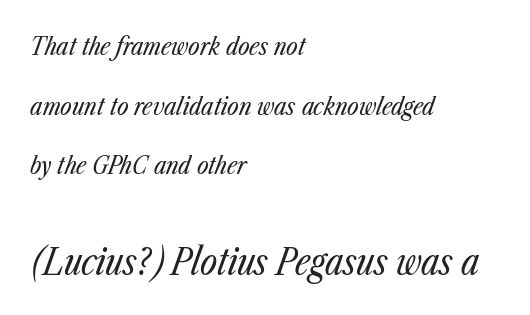
The image shows 37 px regular-weight, condensed type, italic (leaning right); set left-aligned, loose line spacing (2.39x), normal letter spacing, not underlined; the second (bottom) block is 1.48x larger; low stroke contrast and a medium x-height.
